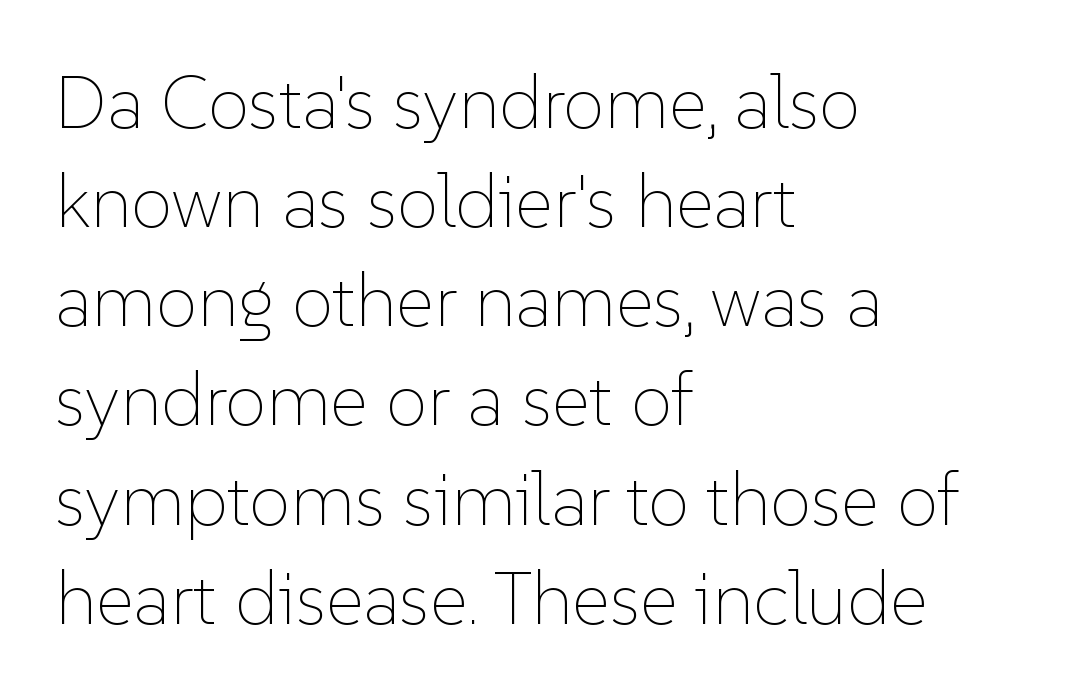
Q: Is the text bold? A: No.
Q: Is the text italic (slanted)? A: No, it is upright.
Q: Is the text underlined? A: No.
Q: How is the paragraph aligned? A: Left-aligned.
Q: Is the spacing between letters normal or unusually wide? A: Normal.
Q: Is the spacing between lines tight, normal or loose? A: Normal.
Q: Width (condensed, normal, or wide)? A: Normal.
Q: Stroke contrast? A: Low.
Q: x-height? A: Medium.
Q: Monospaced? A: No.
